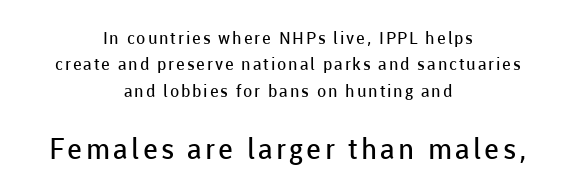
Q: Is the text bold? A: No.
Q: Is the text italic (slanted)? A: No, it is upright.
Q: Is the typeface a serif or a sans-serif typeface? A: Sans-serif.
Q: Is the text underlined? A: No.
Q: How is the paragraph aligned? A: Centered.
Q: Is the spacing between lines tight, normal or loose? A: Normal.
Q: Which block of text is set in a larger size, the first (top) or the second (bottom)? A: The second (bottom) one.
Q: Width (condensed, normal, or wide)? A: Normal.
Q: Stroke contrast? A: Low.
Q: x-height? A: Medium.
Q: Monospaced? A: No.
